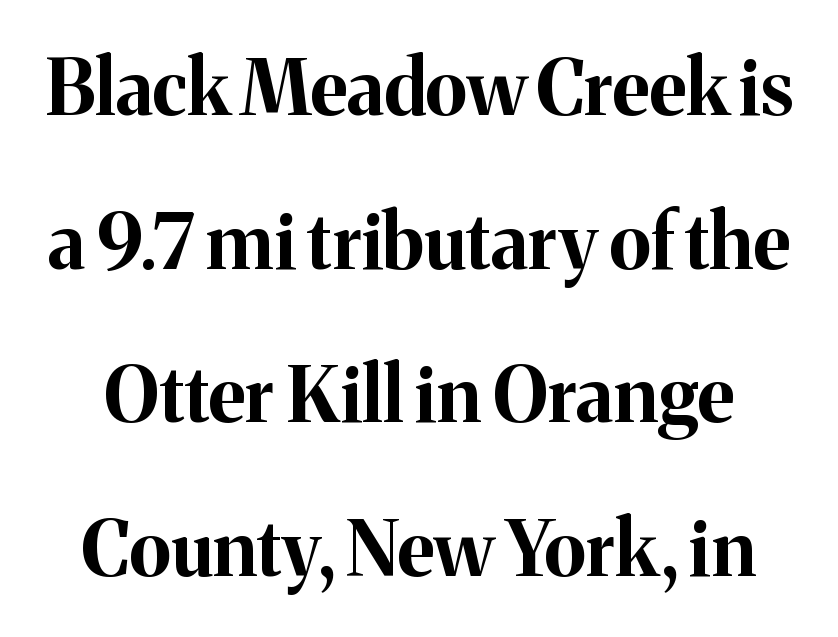
{"serif": "yes", "italic": "no", "bold": "yes", "weight": "bold", "width": "normal", "stroke_contrast": "medium", "x_height": "medium", "monospaced": "no", "underline": "no", "line_spacing": "loose", "line_spacing_ratio": 2.02, "letter_spacing": "normal", "letter_spacing_em": 0.0, "glyph_px": 76}
